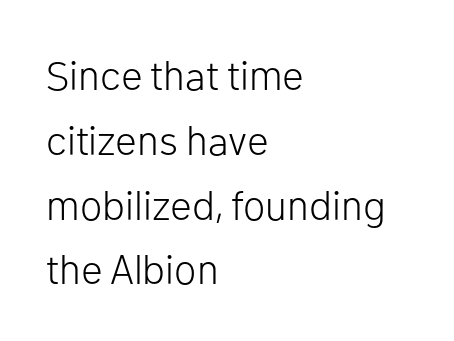
Q: Is the text bold? A: No.
Q: Is the text italic (slanted)? A: No, it is upright.
Q: Is the typeface a serif or a sans-serif typeface? A: Sans-serif.
Q: Is the text underlined? A: No.
Q: How is the paragraph aligned? A: Left-aligned.
Q: Is the spacing between letters normal or unusually wide? A: Normal.
Q: Is the spacing between lines tight, normal or loose? A: Normal.
Q: Width (condensed, normal, or wide)? A: Normal.
Q: Stroke contrast? A: Low.
Q: x-height? A: Medium.
Q: Monospaced? A: No.
